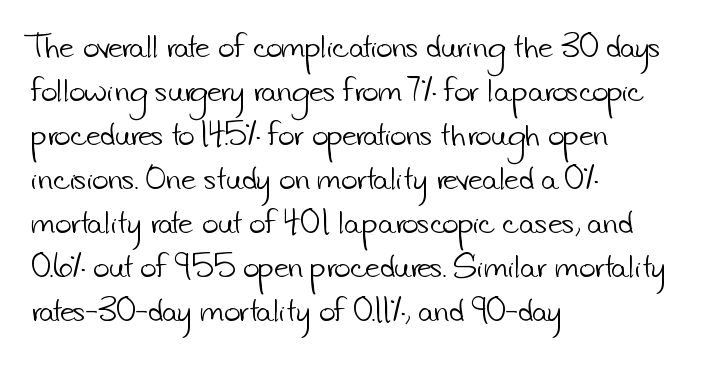
Q: Is the text bold? A: No.
Q: Is the typeface a serif or a sans-serif typeface? A: Sans-serif.
Q: Is the text underlined? A: No.
Q: How is the paragraph aligned? A: Left-aligned.
Q: Is the spacing between letters normal or unusually wide? A: Normal.
Q: Is the spacing between lines tight, normal or loose? A: Normal.
Q: Width (condensed, normal, or wide)? A: Normal.
Q: Stroke contrast? A: Low.
Q: x-height? A: Small.
Q: Monospaced? A: No.
